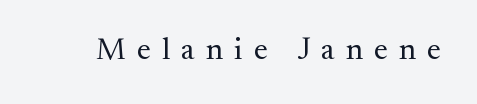
The image shows 31 px regular-weight serif type, upright; set unusually wide letter spacing (+0.36 em), not underlined; medium stroke contrast and a small x-height.
